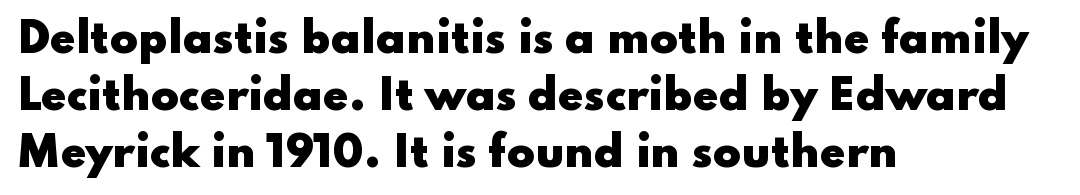
Tracking value appears to be zero — textbook default spacing. In terms of letterform style, serifs are entirely absent. Quick note: not italic, upright. Each letter keeps its own natural width here, so spacing adapts to shape. The glyphs are unaccompanied by any horizontal stroke below them.
